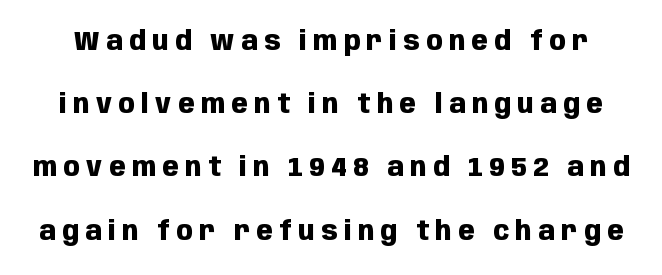
Q: Is the text bold? A: Yes.
Q: Is the text italic (slanted)? A: No, it is upright.
Q: Is the text underlined? A: No.
Q: Is the spacing between letters normal or unusually wide? A: Unusually wide.
Q: Is the spacing between lines tight, normal or loose? A: Loose.
